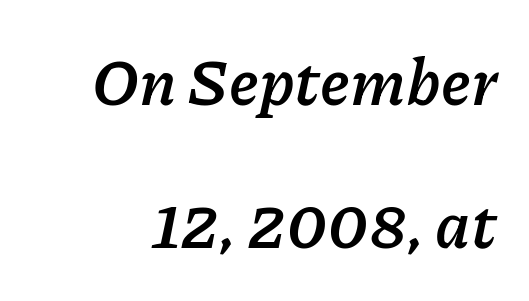
Q: Is the text bold? A: Yes.
Q: Is the text italic (slanted)? A: Yes, it leans right by about 11 degrees.
Q: Is the text underlined? A: No.
Q: Is the spacing between letters normal or unusually wide? A: Normal.
Q: Is the spacing between lines tight, normal or loose? A: Loose.
Q: Width (condensed, normal, or wide)? A: Normal.
Q: Stroke contrast? A: Low.
Q: x-height? A: Medium.
Q: Monospaced? A: No.
